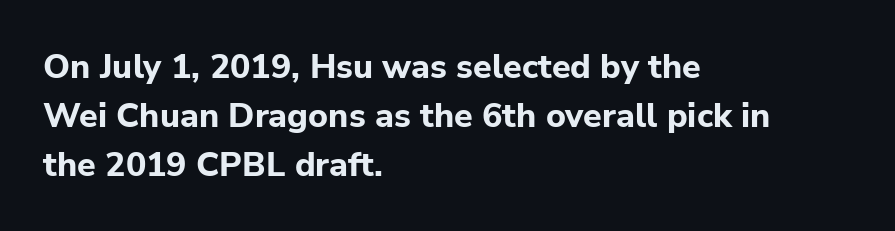
{"serif": "no", "italic": "no", "bold": "yes", "weight": "bold", "width": "normal", "stroke_contrast": "low", "x_height": "medium", "monospaced": "no", "underline": "no", "align": "left", "line_spacing": "normal", "line_spacing_ratio": 1.44, "letter_spacing": "normal", "letter_spacing_em": 0.0, "glyph_px": 34}
